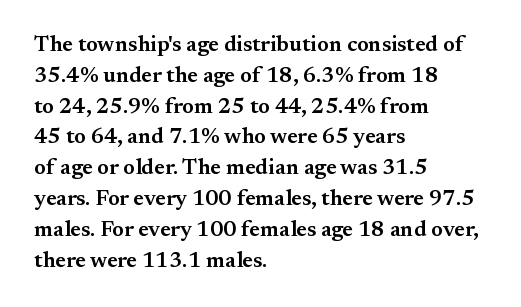
{"italic": "no", "bold": "semi", "underline": "no", "align": "left", "line_spacing": "normal", "line_spacing_ratio": 1.4, "letter_spacing": "normal", "letter_spacing_em": 0.0, "glyph_px": 22}
